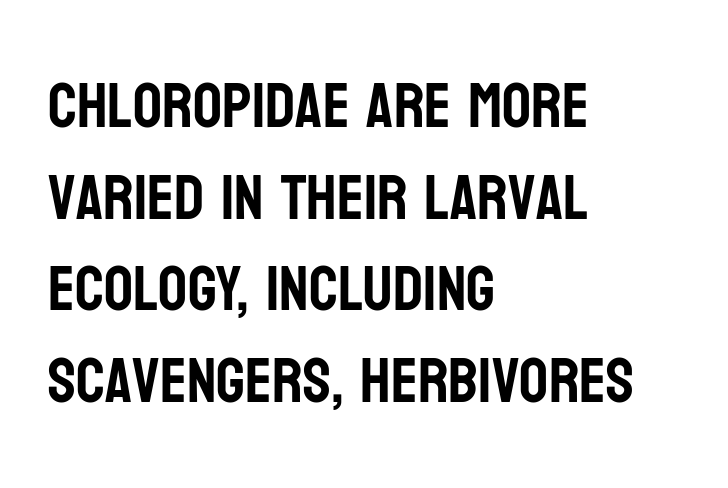
Q: Is the text italic (slanted)? A: No, it is upright.
Q: Is the typeface a serif or a sans-serif typeface? A: Sans-serif.
Q: Is the text underlined? A: No.
Q: How is the paragraph aligned? A: Left-aligned.
Q: Is the spacing between letters normal or unusually wide? A: Normal.
Q: Is the spacing between lines tight, normal or loose? A: Normal.
Q: Width (condensed, normal, or wide)? A: Condensed.
Q: Stroke contrast? A: Low.
Q: x-height? A: Large.
Q: Monospaced? A: No.
